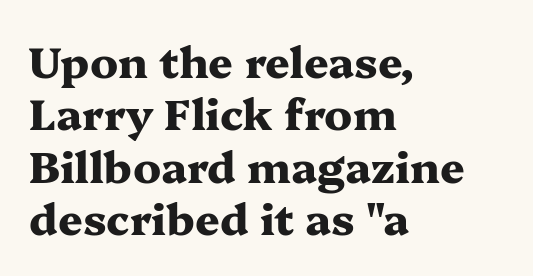
The image shows 43 px heavy, wide serif type, upright; set left-aligned, line spacing 1.22x, normal letter spacing, not underlined; medium stroke contrast and a medium x-height.
